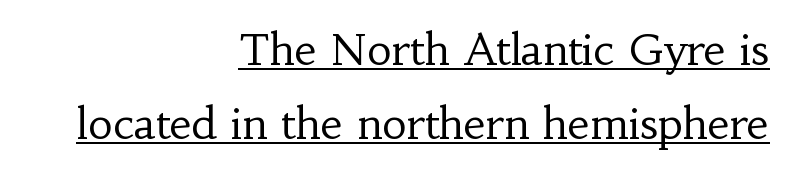
The image shows 43 px regular-weight serif type, upright; set right-aligned, line spacing 1.71x, normal letter spacing, underlined; low stroke contrast and a small x-height.
